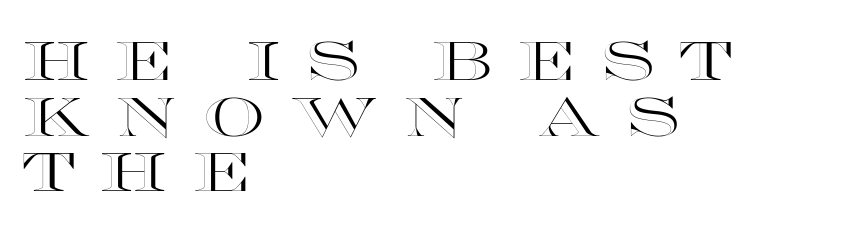
Has an underline been added? It has not. Unlike italic type, these characters show no tilt at all. A typesetter would call this heavily tracked-out type. Do the characters align in a grid? No, the font is proportional. Successive baselines arrive quickly, one right under another.
